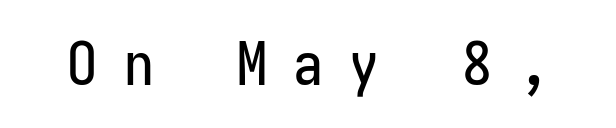
The image shows 60 px condensed sans-serif type, upright; set unusually wide letter spacing (+0.44 em), not underlined; low stroke contrast and a medium x-height.
